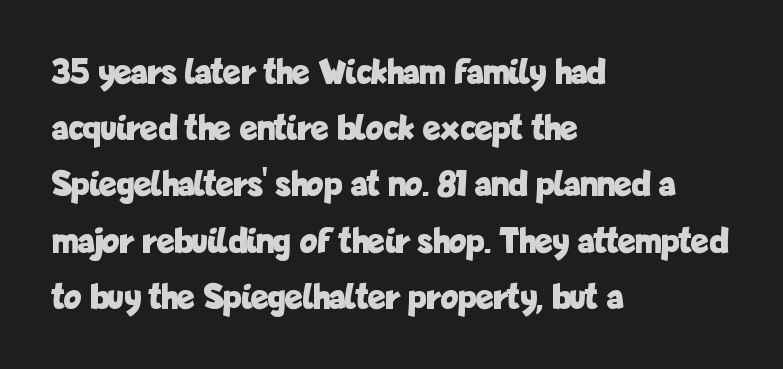
The image shows 37 px bold, condensed sans-serif type, upright; set left-aligned, normal line spacing (1.52x), normal letter spacing, not underlined; low stroke contrast and a medium x-height.
